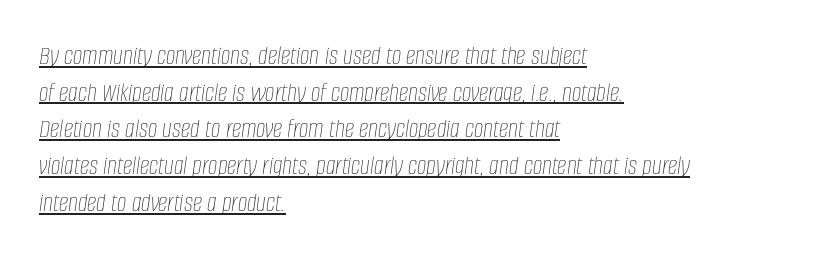
The image shows 27 px text type, italic (leaning right); set left-aligned, normal line spacing (1.36x), normal letter spacing, underlined.
